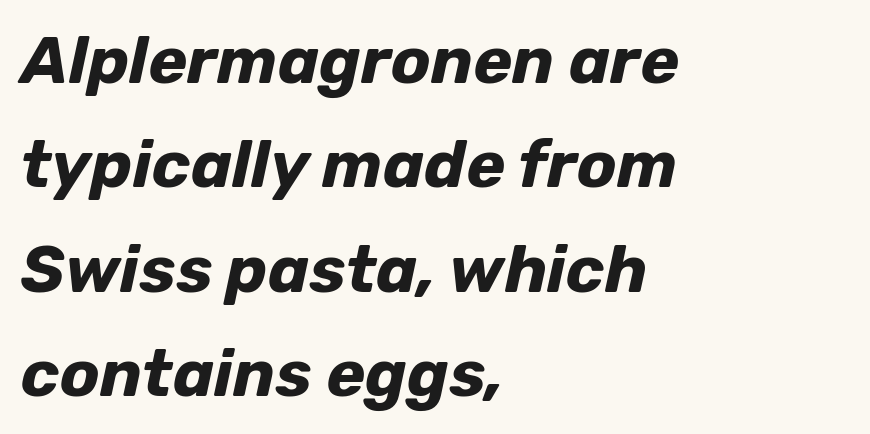
Emphasis-style slanted type is in use. Is there much room between lines? A standard amount, neither cramped nor airy. You could call the tracking neutral — neither tight nor loose. Strokes here are thick enough to call this a true bold. The string is rendered with underlining switched off.
